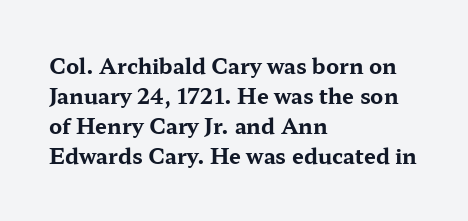
The image shows 21 px bold type, upright; set left-aligned, normal line spacing (1.43x), normal letter spacing, not underlined.
